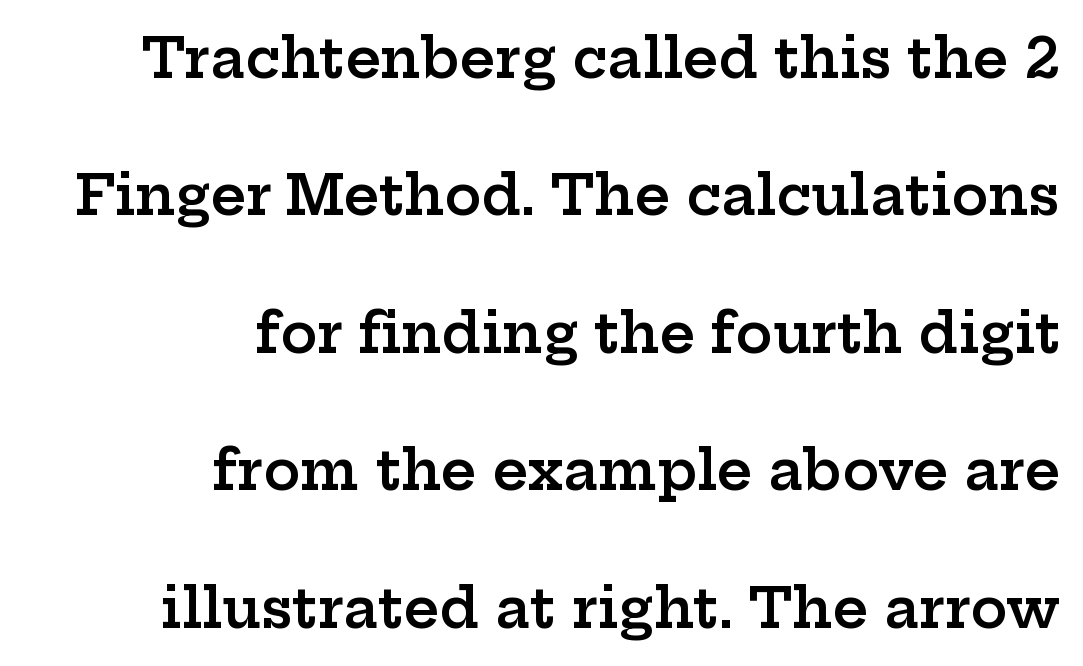
The image shows 55 px semibold, wide serif type, upright; set right-aligned, loose line spacing (2.5x), normal letter spacing, not underlined; low stroke contrast and a medium x-height.
